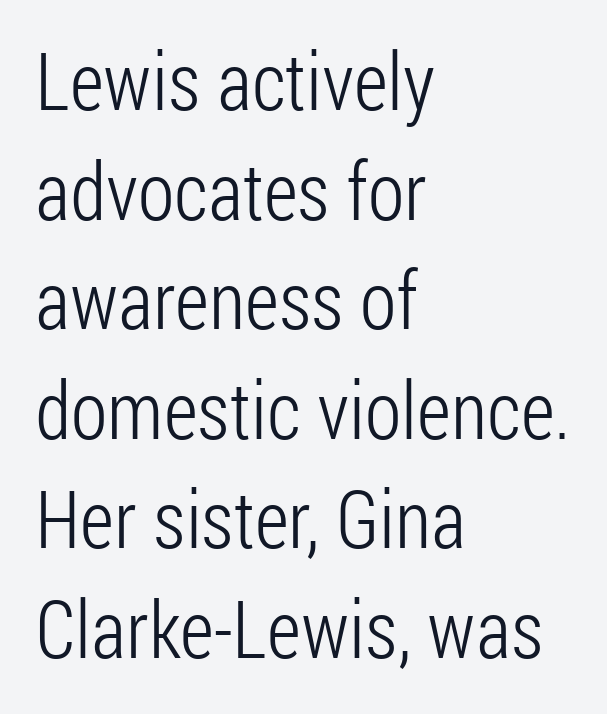
{"serif": "no", "italic": "no", "bold": "no", "weight": "light", "width": "condensed", "stroke_contrast": "low", "x_height": "medium", "monospaced": "no", "underline": "no", "align": "left", "line_spacing": "normal", "line_spacing_ratio": 1.37, "letter_spacing": "normal", "letter_spacing_em": 0.0, "glyph_px": 80}
